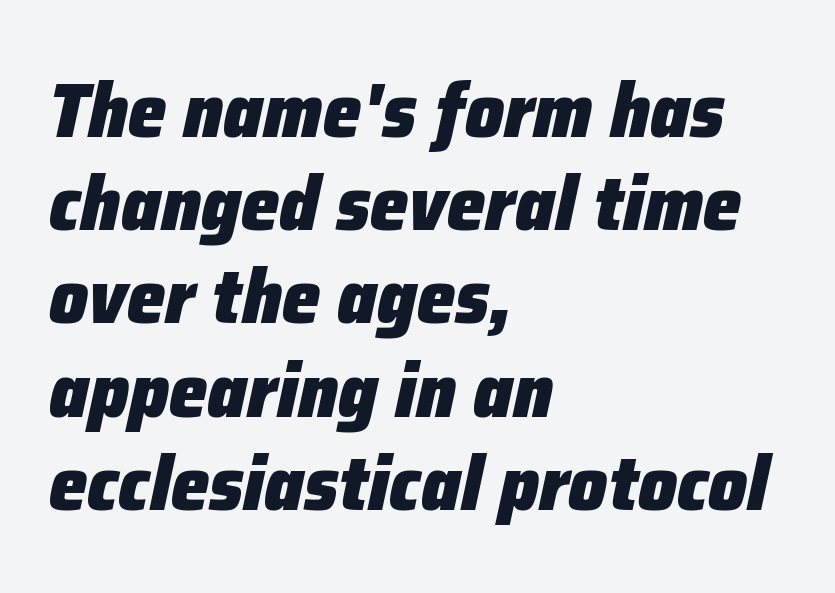
The ragged edge is on the right, which tells us the setting is flush left. Words float on clear page, feet unadorned. Emphasis by weight is at full strength: bold. It's the slanting kind of type. The face used here is proportionally spaced, like ordinary book or web type.
